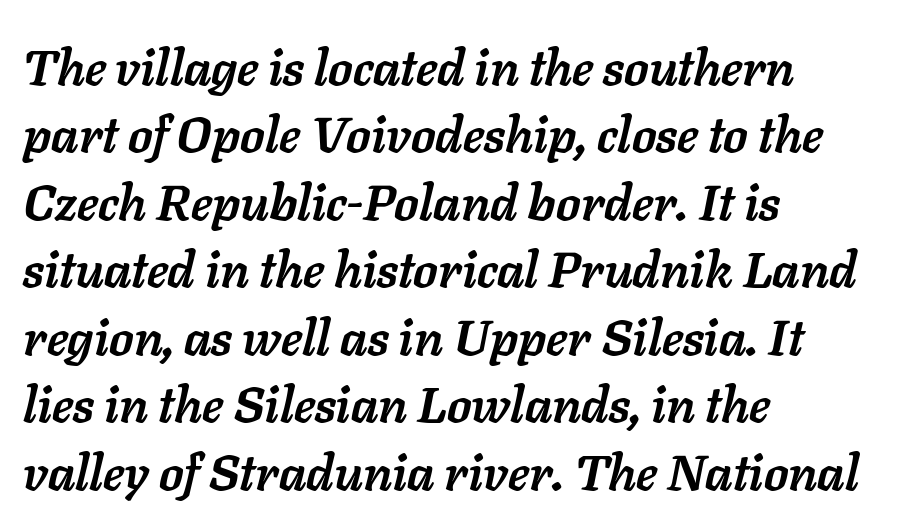
{"italic": "yes", "lean": "right", "slant_degrees": 11, "bold": "yes", "weight": "semibold", "width": "normal", "stroke_contrast": "low", "x_height": "medium", "monospaced": "no", "underline": "no", "align": "left", "line_spacing": "normal", "line_spacing_ratio": 1.35, "letter_spacing": "normal", "letter_spacing_em": 0.0, "glyph_px": 50}
